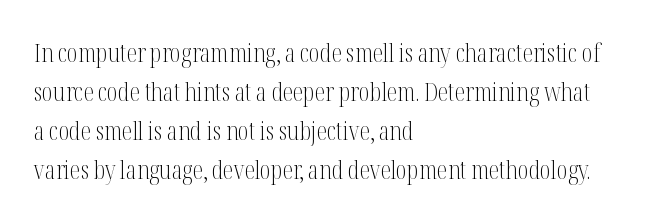
{"italic": "no", "bold": "no", "underline": "no", "align": "left", "line_spacing": "normal", "line_spacing_ratio": 1.5, "letter_spacing": "normal", "letter_spacing_em": 0.0, "glyph_px": 26}
